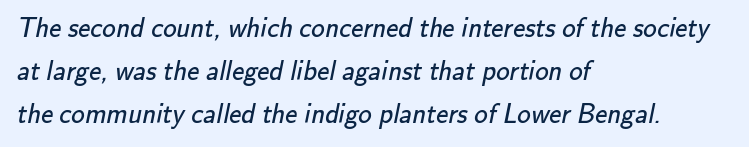
The image shows 27 px text type; set left-aligned, normal line spacing (1.6x), normal letter spacing, not underlined.
